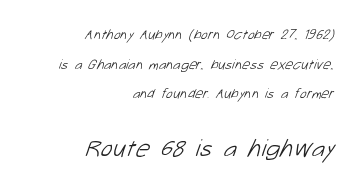
{"bold": "no", "underline": "no", "align": "right", "line_spacing": "loose", "line_spacing_ratio": 2.11, "letter_spacing": "normal", "letter_spacing_em": 0.0, "larger_block": "second", "size_ratio": 1.79, "glyph_px": 25}
